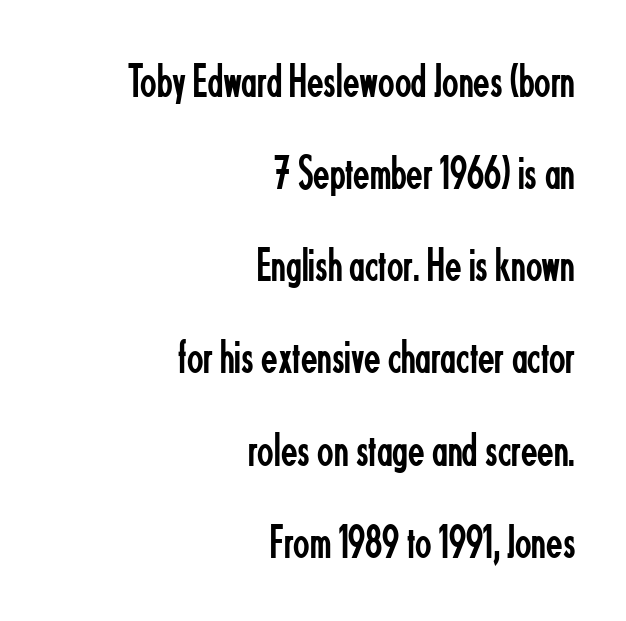
The image shows 48 px regular-weight, condensed sans-serif type, upright; set right-aligned, loose line spacing (1.92x), normal letter spacing, not underlined; low stroke contrast and a small x-height.
